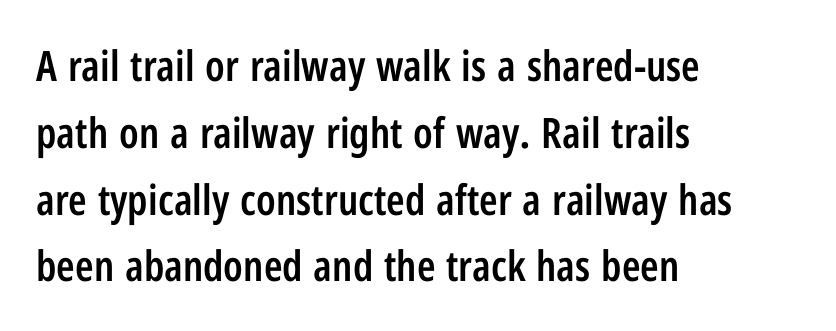
The image shows 42 px semibold, condensed sans-serif type, upright; set left-aligned, normal line spacing (1.59x), normal letter spacing, not underlined; low stroke contrast and a medium x-height.
